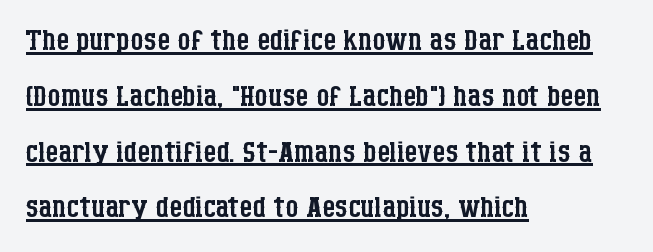
Q: Is the text bold? A: No.
Q: Is the text italic (slanted)? A: No, it is upright.
Q: Is the typeface a serif or a sans-serif typeface? A: Serif.
Q: Is the text underlined? A: Yes.
Q: How is the paragraph aligned? A: Left-aligned.
Q: Is the spacing between letters normal or unusually wide? A: Normal.
Q: Is the spacing between lines tight, normal or loose? A: Normal.
Q: Width (condensed, normal, or wide)? A: Condensed.
Q: Stroke contrast? A: Low.
Q: x-height? A: Large.
Q: Monospaced? A: No.
